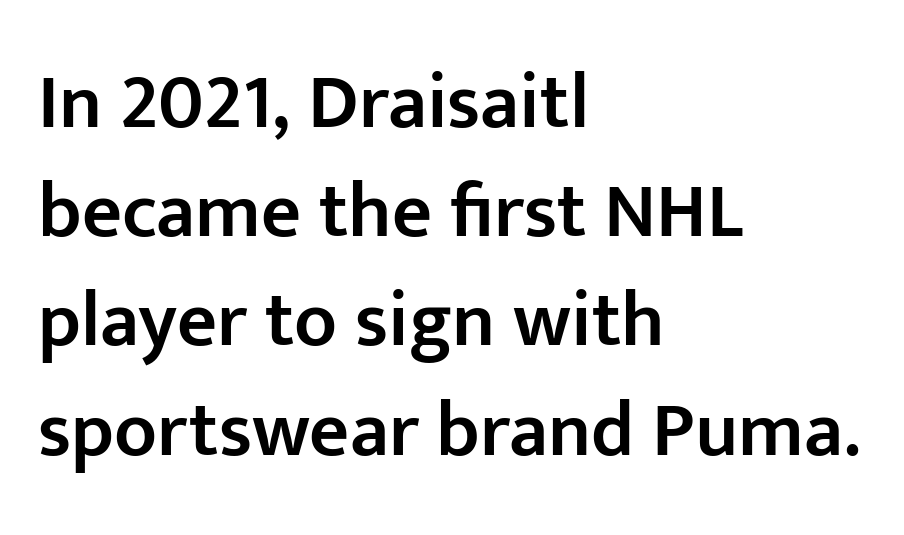
{"serif": "no", "italic": "no", "bold": "semi", "weight": "semibold", "width": "normal", "stroke_contrast": "low", "x_height": "medium", "monospaced": "no", "underline": "no", "align": "left", "line_spacing": "normal", "line_spacing_ratio": 1.4, "letter_spacing": "normal", "letter_spacing_em": 0.0, "glyph_px": 78}
